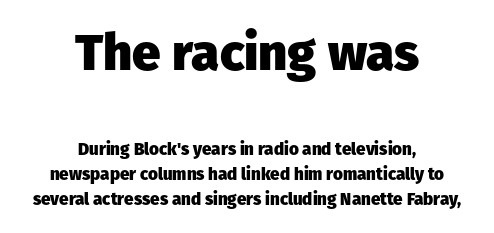
The image shows 51 px heavy sans-serif type, upright; set centered, normal line spacing (1.49x), normal letter spacing, not underlined; the first (top) block is 3.0x larger; low stroke contrast and a medium x-height.
